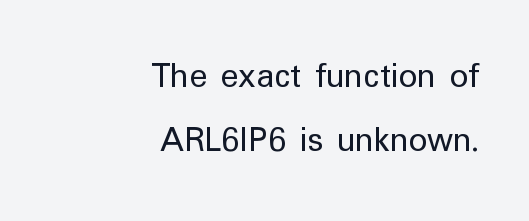
Think of a printed novel: that variable character pitch is what you see here. The paragraph shown leans on its right margin. Look at the tracking — it's just the regular setting, nothing added. Nothing heavy about these letters — not bold at all. Only glyphs here, with clear space below each row. Look at the bottom of the vertical strokes: they stop flat, with no serifs.
